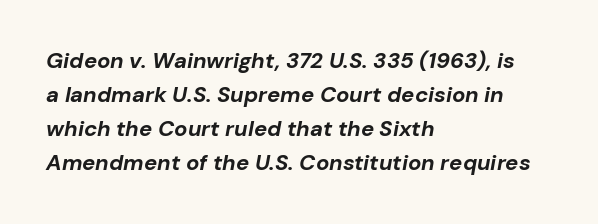
{"italic": "yes", "lean": "right", "slant_degrees": 10, "bold": "yes", "underline": "no", "align": "left", "line_spacing": "normal", "line_spacing_ratio": 1.55, "letter_spacing": "normal", "letter_spacing_em": 0.0, "glyph_px": 22}
